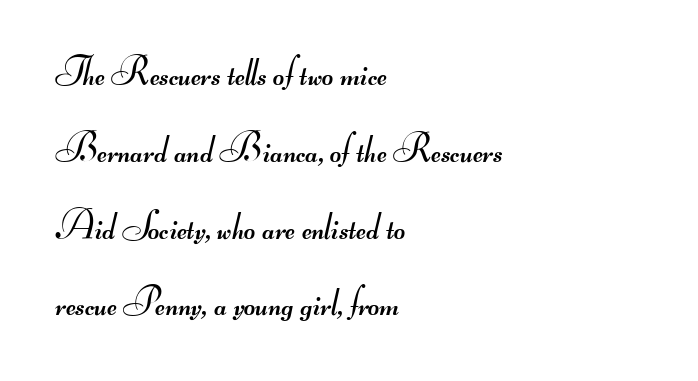
{"serif": "no", "bold": "no", "weight": "regular", "width": "wide", "stroke_contrast": "medium", "monospaced": "no", "underline": "no", "align": "left", "line_spacing": "loose", "line_spacing_ratio": 1.97, "letter_spacing": "normal", "letter_spacing_em": 0.0, "glyph_px": 39}
